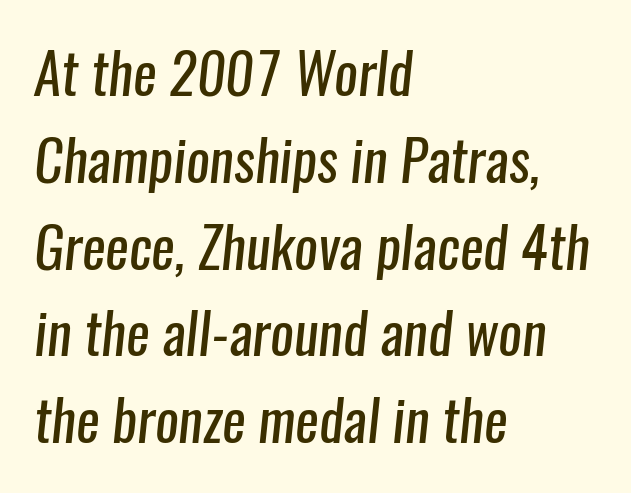
{"serif": "no", "bold": "no", "weight": "regular", "width": "condensed", "stroke_contrast": "low", "x_height": "medium", "monospaced": "no", "underline": "no", "align": "left", "line_spacing": "normal", "line_spacing_ratio": 1.55, "letter_spacing": "normal", "letter_spacing_em": 0.0, "glyph_px": 56}
